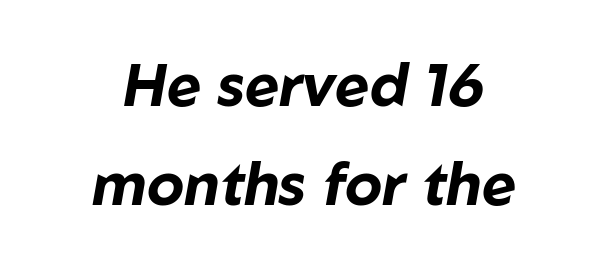
The image shows 59 px bold type, italic (leaning right); set centered, normal line spacing (1.68x), normal letter spacing, not underlined; low stroke contrast and a medium x-height.
